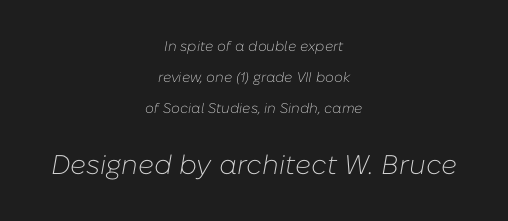
In terms of posture, this sample is oblique. Students, note that the glyphs here touch the page at normal intervals. Compared with a typical body face, this is equally light or lighter still. Is there much room between lines? Yes — plenty of vertical air separates them.
